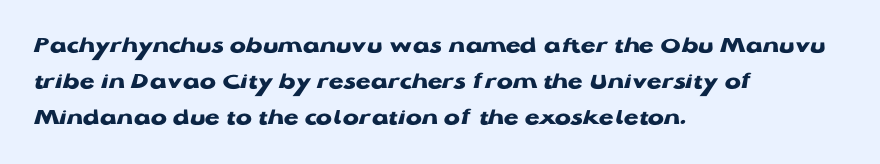
Italic: no, the glyphs are upright roman. Reading down the column, the eye jumps a familiar distance to each next line. Each row of text sits above clean, open space. Chunky letters — that's bold for sure.
